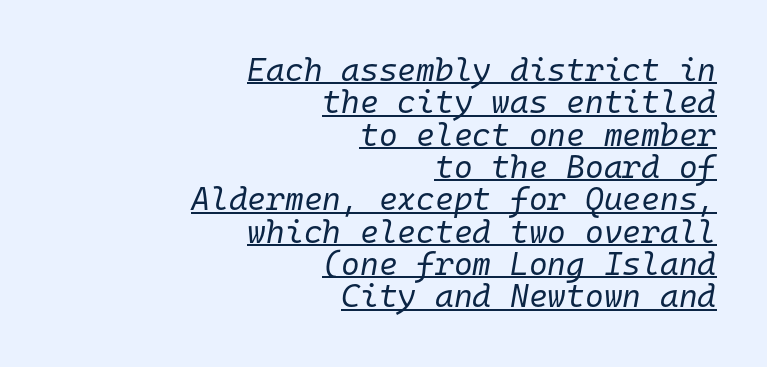
Q: Is the text bold? A: No.
Q: Is the text italic (slanted)? A: Yes, it leans right by about 10 degrees.
Q: Is the text underlined? A: Yes.
Q: How is the paragraph aligned? A: Right-aligned.
Q: Is the spacing between letters normal or unusually wide? A: Normal.
Q: Is the spacing between lines tight, normal or loose? A: Tight.
Q: Width (condensed, normal, or wide)? A: Normal.
Q: Stroke contrast? A: Low.
Q: x-height? A: Medium.
Q: Monospaced? A: Yes.
